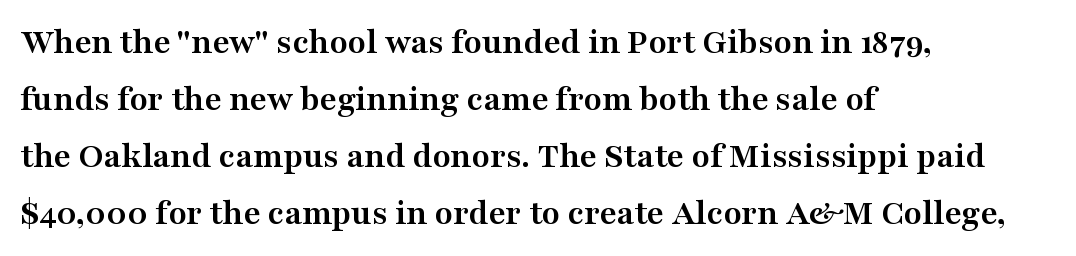
{"serif": "yes", "italic": "no", "bold": "yes", "weight": "semibold", "width": "wide", "stroke_contrast": "medium", "x_height": "medium", "monospaced": "no", "underline": "no", "align": "left", "line_spacing": "normal", "line_spacing_ratio": 1.54, "letter_spacing": "normal", "letter_spacing_em": 0.0, "glyph_px": 37}
